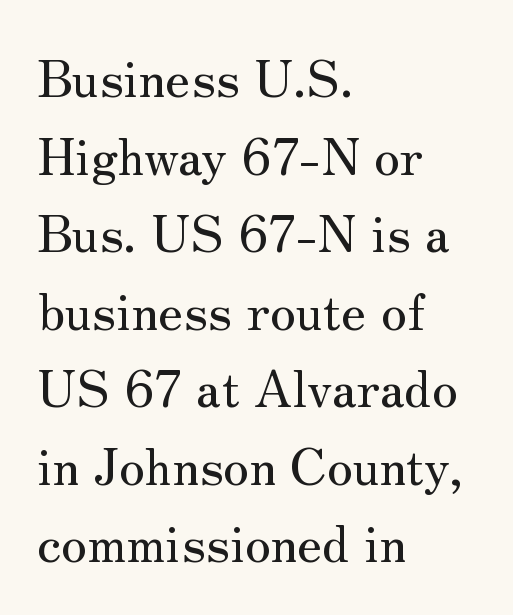
{"serif": "yes", "italic": "no", "width": "normal", "stroke_contrast": "medium", "x_height": "small", "monospaced": "no", "underline": "no", "align": "left", "line_spacing": "normal", "line_spacing_ratio": 1.52, "letter_spacing": "normal", "letter_spacing_em": 0.0, "glyph_px": 51}
